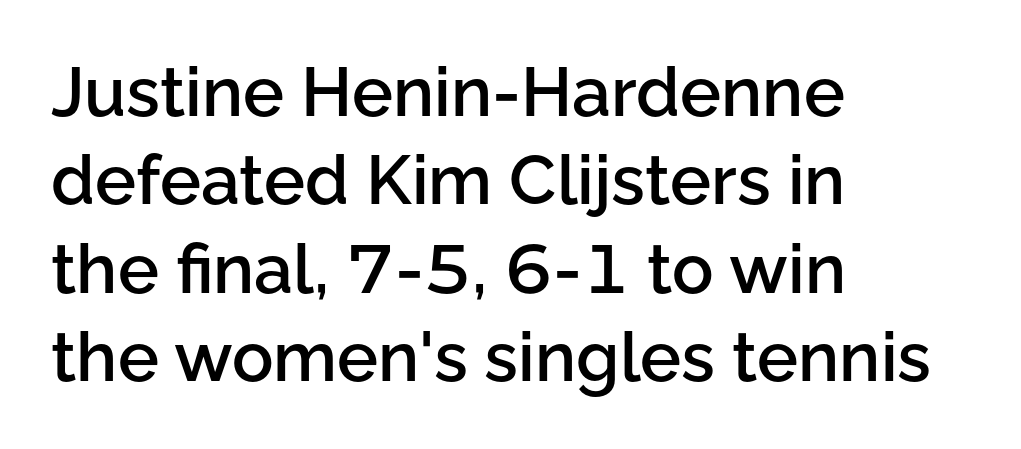
Q: Is the text bold? A: Semi-bold.
Q: Is the text italic (slanted)? A: No, it is upright.
Q: Is the typeface a serif or a sans-serif typeface? A: Sans-serif.
Q: Is the text underlined? A: No.
Q: How is the paragraph aligned? A: Left-aligned.
Q: Is the spacing between letters normal or unusually wide? A: Normal.
Q: Is the spacing between lines tight, normal or loose? A: Normal.
Q: Width (condensed, normal, or wide)? A: Normal.
Q: Stroke contrast? A: Low.
Q: x-height? A: Medium.
Q: Monospaced? A: No.
